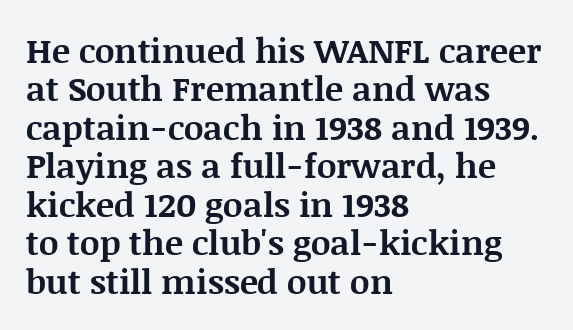
The rendering uses natural spacing where letterforms have individual widths. The lines are quadded left. Honestly, there is no underline to notice here at all. This is serif lettering, the kind often seen in printed books. The typography opts for an upright posture over an oblique one.
